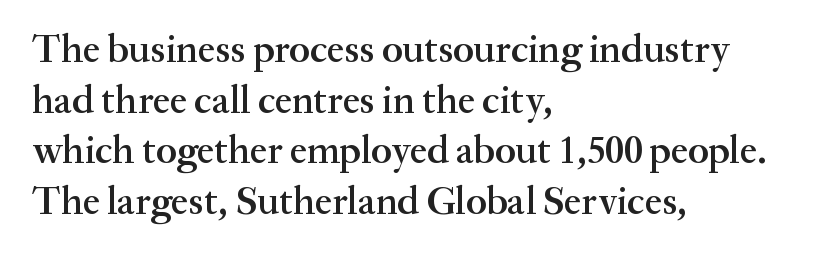
The image shows 39 px semibold serif type, upright; set left-aligned, normal line spacing (1.3x), normal letter spacing, not underlined; medium stroke contrast and a small x-height.
